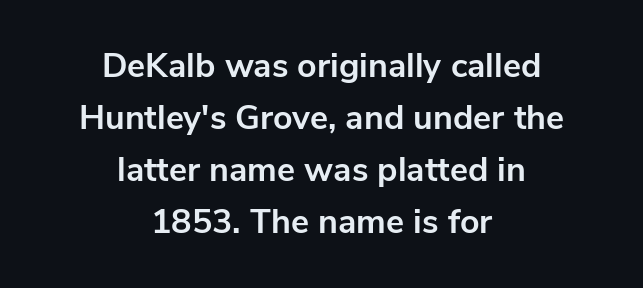
Just letters on the line, the space beneath them empty. The rendering shows plain stroke endings on the letterforms — a sans-serif design. The specimen reads as upright at a glance. Tracking value appears to be zero — textbook default spacing. The face used here has the dense, thick strokes of a bold.
